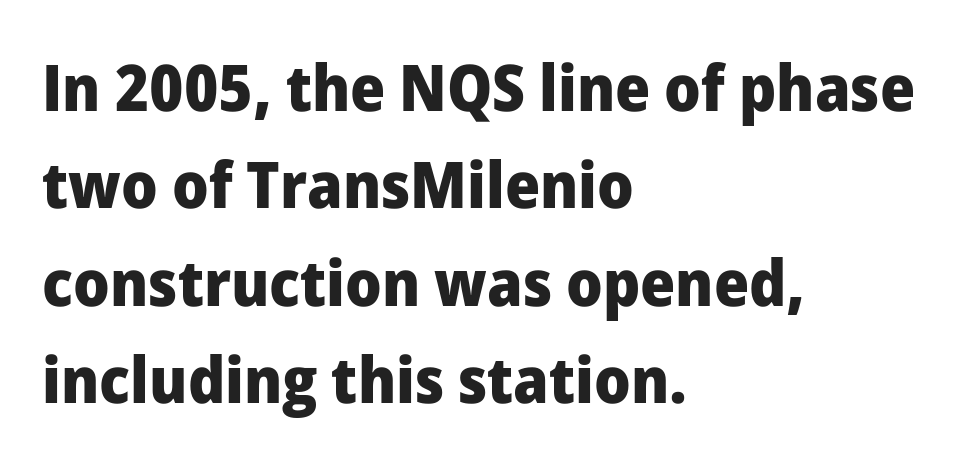
Q: Is the text bold? A: Yes.
Q: Is the text italic (slanted)? A: No, it is upright.
Q: Is the typeface a serif or a sans-serif typeface? A: Sans-serif.
Q: Is the text underlined? A: No.
Q: How is the paragraph aligned? A: Left-aligned.
Q: Is the spacing between letters normal or unusually wide? A: Normal.
Q: Is the spacing between lines tight, normal or loose? A: Normal.
Q: Width (condensed, normal, or wide)? A: Normal.
Q: Stroke contrast? A: Low.
Q: x-height? A: Medium.
Q: Monospaced? A: No.
